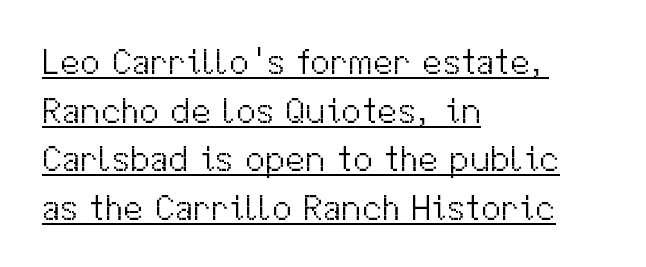
The passage is arranged the way most books set body copy — flush left. Summary of weight: not heavy and not bold. In terms of letterspacing, this is plain default setting. The typeface chosen for these lines omits serifs. Think of a printed novel: that variable character pitch is what you see here. Vertically, the passage feels balanced, rows spaced as you'd expect.
